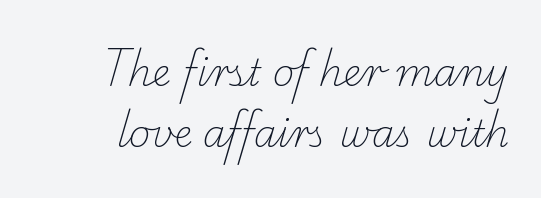
{"serif": "yes", "bold": "no", "weight": "light", "width": "normal", "stroke_contrast": "low", "x_height": "small", "monospaced": "no", "underline": "no", "line_spacing": "normal", "line_spacing_ratio": 1.66, "letter_spacing": "normal", "letter_spacing_em": 0.0, "glyph_px": 37}
